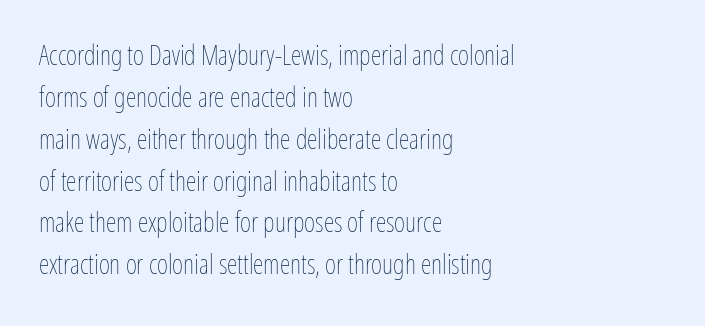
Q: Is the text bold? A: No.
Q: Is the text italic (slanted)? A: No, it is upright.
Q: Is the text underlined? A: No.
Q: How is the paragraph aligned? A: Left-aligned.
Q: Is the spacing between letters normal or unusually wide? A: Normal.
Q: Is the spacing between lines tight, normal or loose? A: Normal.
